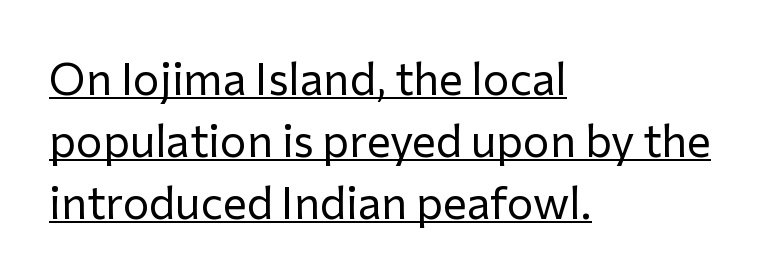
Q: Is the text bold? A: No.
Q: Is the text italic (slanted)? A: No, it is upright.
Q: Is the typeface a serif or a sans-serif typeface? A: Sans-serif.
Q: Is the text underlined? A: Yes.
Q: How is the paragraph aligned? A: Left-aligned.
Q: Is the spacing between letters normal or unusually wide? A: Normal.
Q: Is the spacing between lines tight, normal or loose? A: Normal.
Q: Width (condensed, normal, or wide)? A: Normal.
Q: Stroke contrast? A: Low.
Q: x-height? A: Medium.
Q: Monospaced? A: No.
